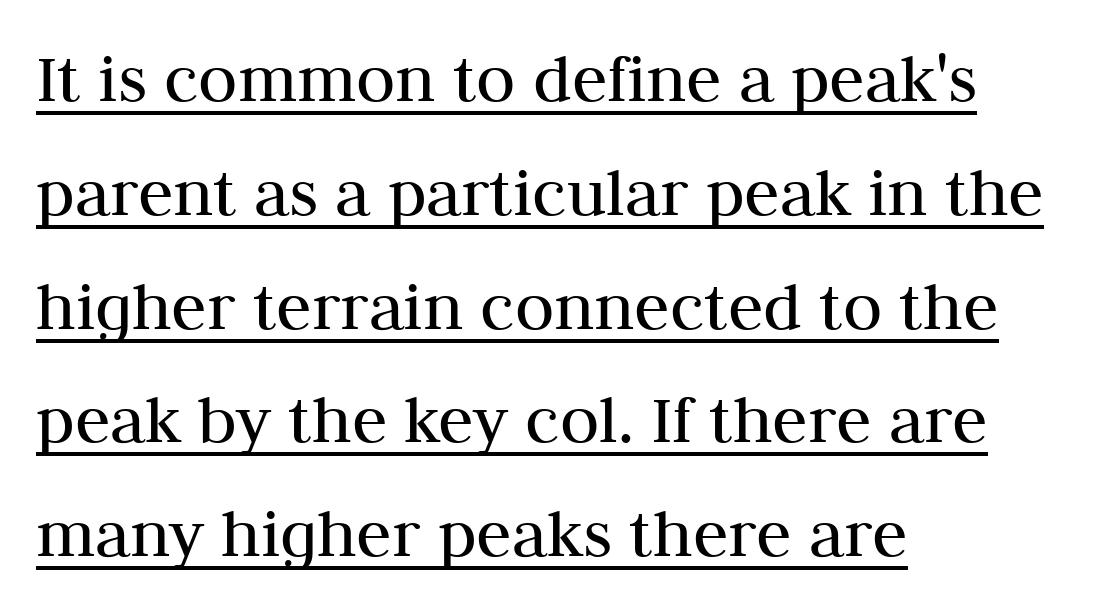
Q: Is the text bold? A: No.
Q: Is the text italic (slanted)? A: No, it is upright.
Q: Is the typeface a serif or a sans-serif typeface? A: Serif.
Q: Is the text underlined? A: Yes.
Q: How is the paragraph aligned? A: Left-aligned.
Q: Is the spacing between letters normal or unusually wide? A: Normal.
Q: Is the spacing between lines tight, normal or loose? A: Normal.
Q: Width (condensed, normal, or wide)? A: Normal.
Q: Stroke contrast? A: Medium.
Q: x-height? A: Medium.
Q: Monospaced? A: No.
